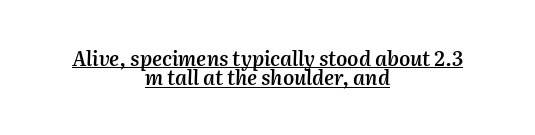
Look at the tracking — it's just the regular setting, nothing added. Vertically, the passage feels compressed, each row crowding the next. You can see a thin bar hugging the bottom of the glyphs. It's the slanting kind of type. Compared with a flush-left layout, this one balances lines on the center instead.
